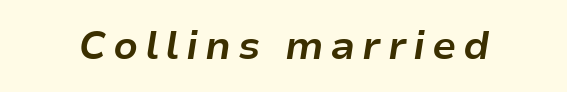
The image shows 39 px bold type, italic (leaning right); set not underlined; low stroke contrast and a medium x-height.
